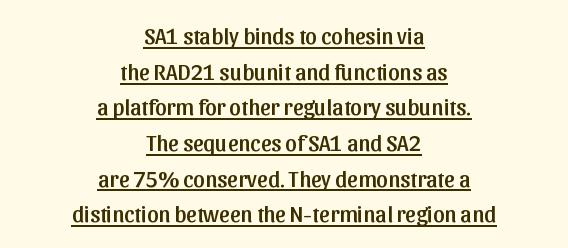
{"italic": "no", "underline": "yes", "align": "center", "line_spacing": "normal", "line_spacing_ratio": 1.55, "letter_spacing": "normal", "letter_spacing_em": 0.0, "glyph_px": 23}
